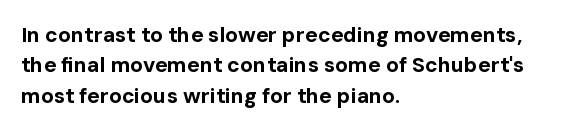
{"italic": "no", "bold": "yes", "underline": "no", "align": "left", "line_spacing": "normal", "line_spacing_ratio": 1.45, "letter_spacing": "normal", "letter_spacing_em": 0.0, "glyph_px": 21}
